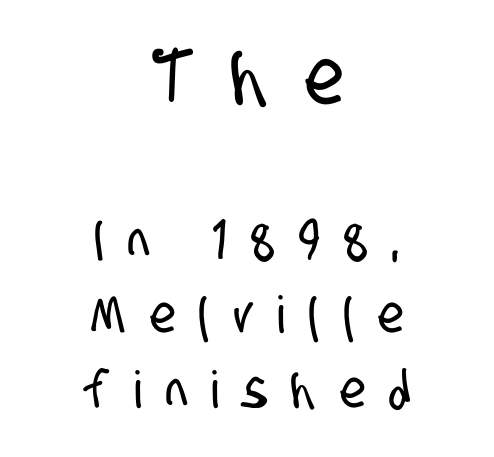
The setting favours the middle, as headings and verse often do. Proportional: the letters do not fall into vertical columns. Inter-character spacing is expanded well beyond the font's built-in metrics. Caption: upper text group enlarged, lower text group reduced.
